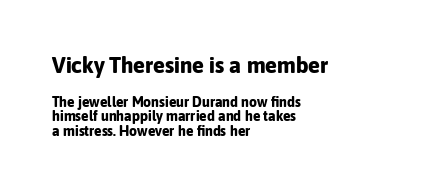
The image shows 22 px bold type, upright; set left-aligned, tight line spacing (1.05x), normal letter spacing, not underlined; the first (top) block is 1.57x larger.
